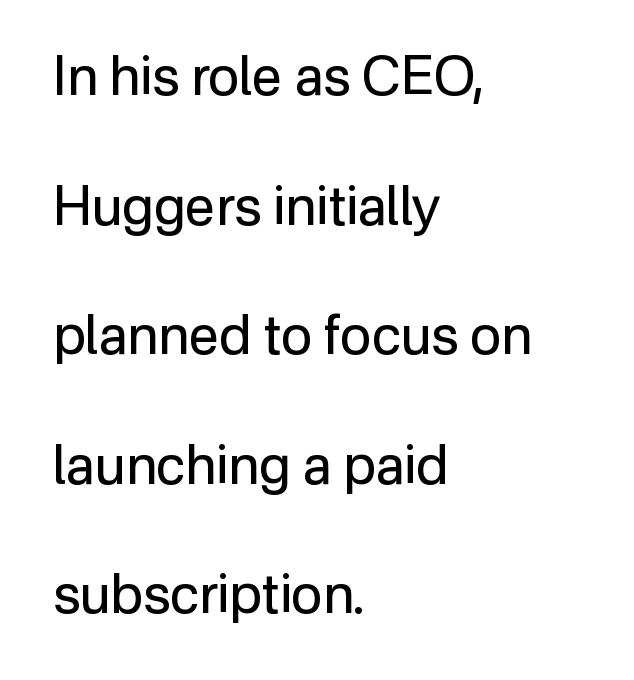
{"serif": "no", "italic": "no", "bold": "no", "weight": "regular", "width": "normal", "stroke_contrast": "low", "x_height": "medium", "monospaced": "no", "underline": "no", "align": "left", "line_spacing": "loose", "line_spacing_ratio": 2.4, "letter_spacing": "normal", "letter_spacing_em": 0.0, "glyph_px": 54}
